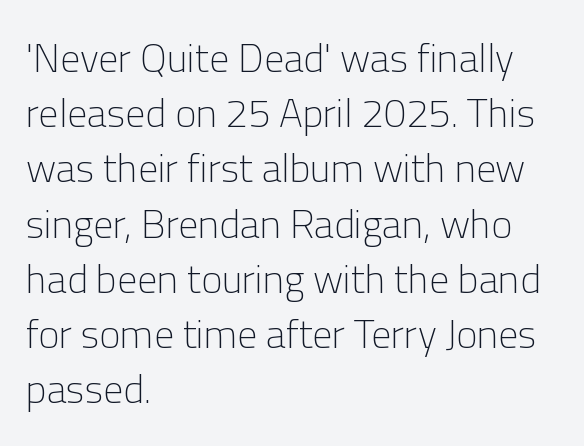
The image shows 40 px light sans-serif type, upright; set left-aligned, normal line spacing (1.38x), normal letter spacing, not underlined; low stroke contrast and a medium x-height.
